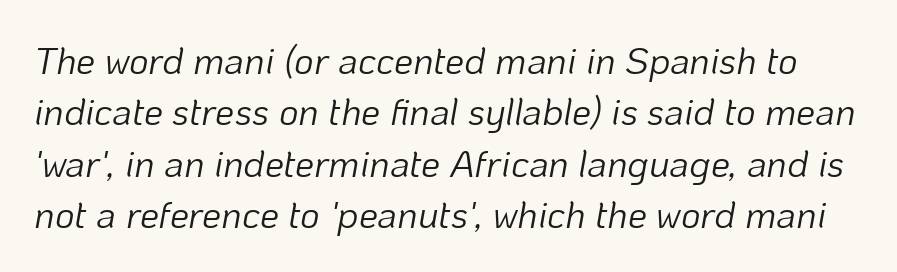
{"italic": "yes", "lean": "right", "slant_degrees": 10, "bold": "no", "weight": "light", "width": "normal", "stroke_contrast": "low", "x_height": "medium", "monospaced": "no", "underline": "no", "line_spacing": "normal", "line_spacing_ratio": 1.35, "letter_spacing": "normal", "letter_spacing_em": 0.0, "glyph_px": 38}
